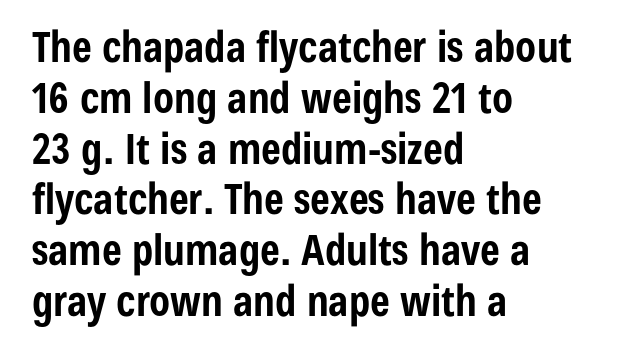
{"serif": "no", "italic": "no", "bold": "yes", "weight": "bold", "width": "condensed", "stroke_contrast": "low", "x_height": "medium", "monospaced": "no", "underline": "no", "align": "left", "line_spacing_ratio": 1.21, "letter_spacing": "normal", "letter_spacing_em": 0.0, "glyph_px": 42}
